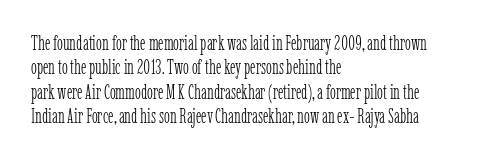
These lines keep a tight, regular rhythm from letter to letter. In CSS terms this would be text-align: left. Weight: in the light-to-regular range. This is roman type, the default non-slanted kind. Decoration check: the copy has no underline.
